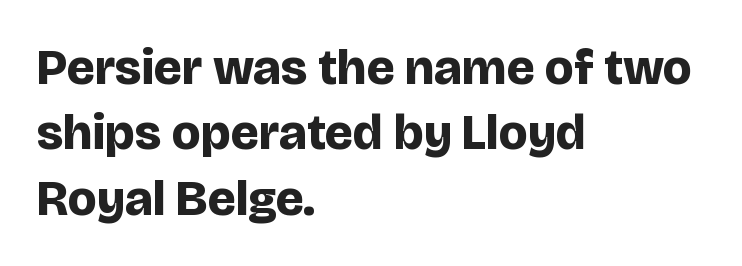
The font is running at its bold setting. The line texture is even and compact thanks to regular tracking. Has an underline been added? It has not. Serif or sans? Sans — the stroke terminals are bare. The letters advance in unequal steps, a hallmark of proportional type.
